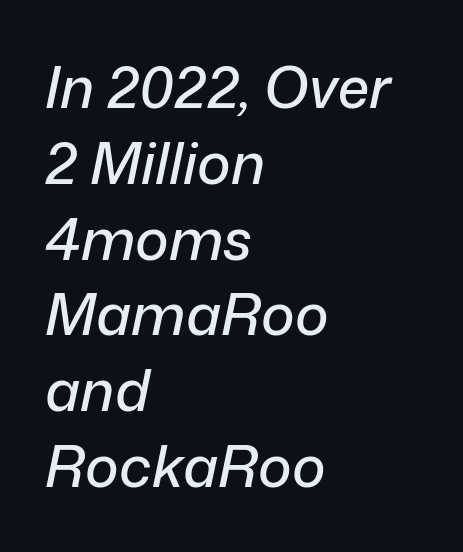
Spacing verdict: proportional, widths tailored to each character. A typesetter would mark this as italic. Leading: standard. Does the copy run flush right? No — it runs flush left.
